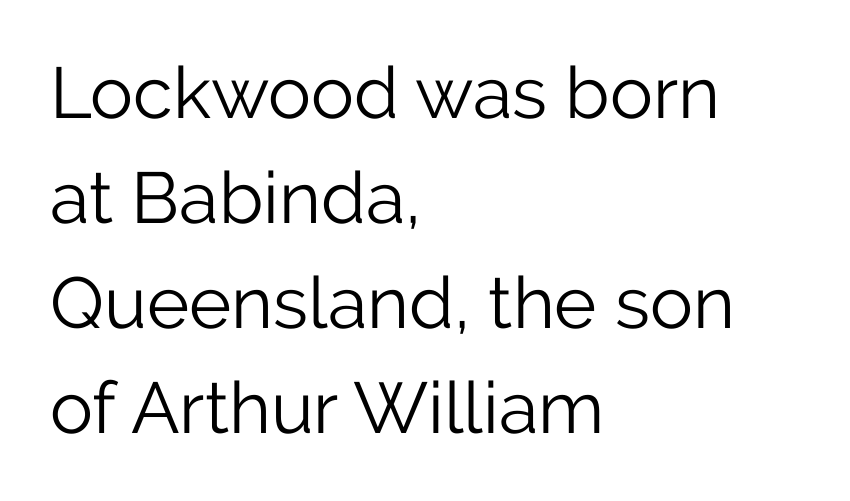
Q: Is the text bold? A: No.
Q: Is the text italic (slanted)? A: No, it is upright.
Q: Is the typeface a serif or a sans-serif typeface? A: Sans-serif.
Q: Is the text underlined? A: No.
Q: How is the paragraph aligned? A: Left-aligned.
Q: Is the spacing between letters normal or unusually wide? A: Normal.
Q: Is the spacing between lines tight, normal or loose? A: Normal.
Q: Width (condensed, normal, or wide)? A: Normal.
Q: Stroke contrast? A: Low.
Q: x-height? A: Medium.
Q: Monospaced? A: No.
